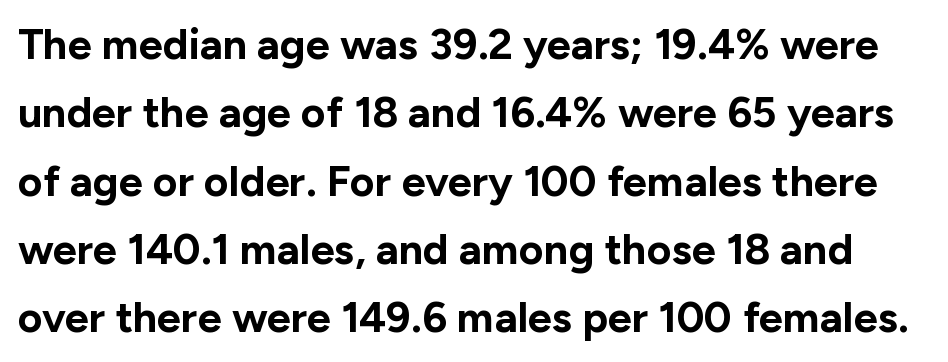
Q: Is the text bold? A: Yes.
Q: Is the text italic (slanted)? A: No, it is upright.
Q: Is the typeface a serif or a sans-serif typeface? A: Sans-serif.
Q: Is the text underlined? A: No.
Q: Is the spacing between letters normal or unusually wide? A: Normal.
Q: Is the spacing between lines tight, normal or loose? A: Normal.
Q: Width (condensed, normal, or wide)? A: Normal.
Q: Stroke contrast? A: Low.
Q: x-height? A: Medium.
Q: Monospaced? A: No.
